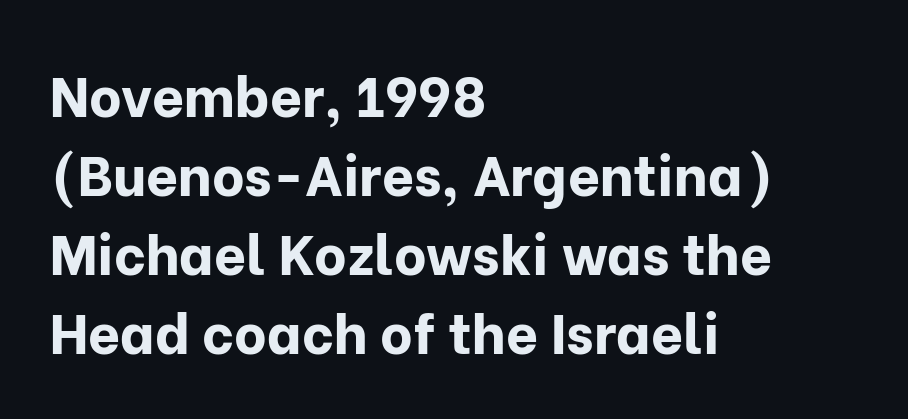
Ascenders rise straight up at ninety degrees. Line starts are locked; line ends wander. Glyph-to-glyph distance matches everyday printed text. Honestly, the row spacing looks completely unremarkable. Set as a true bold cut, around the 700 mark.
